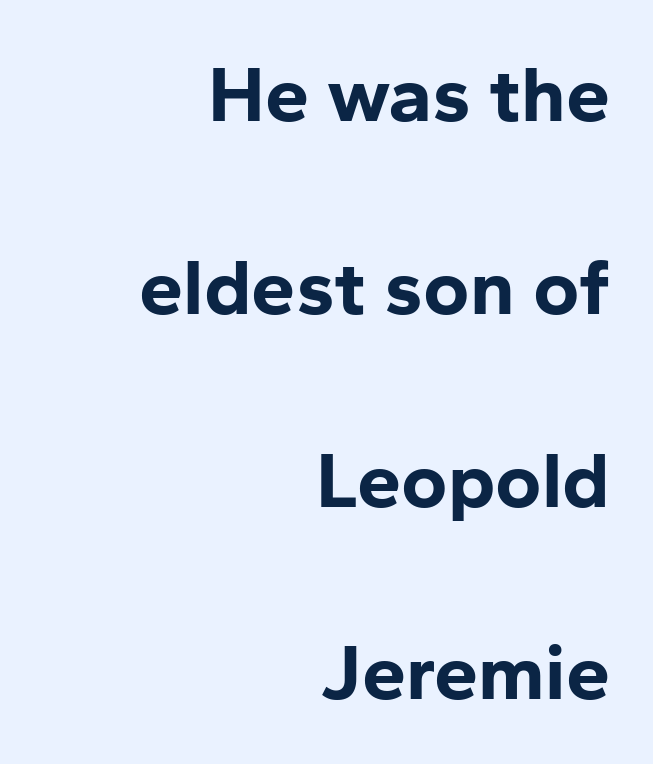
{"serif": "no", "italic": "no", "bold": "yes", "weight": "bold", "width": "normal", "stroke_contrast": "low", "x_height": "medium", "monospaced": "no", "underline": "no", "align": "right", "line_spacing": "loose", "line_spacing_ratio": 2.44, "letter_spacing": "normal", "letter_spacing_em": 0.0, "glyph_px": 79}
